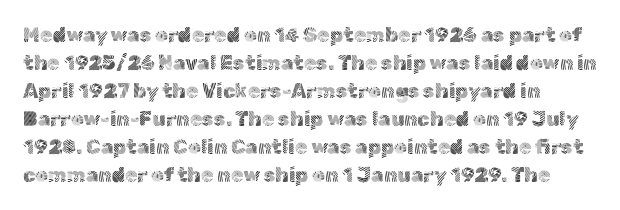
The horizontal fit of the characters is conventional and even. Interline gaps are of average width in this sample. Weight class: somewhere from thin through regular. Anything drawn beneath the words? Only blank space. Notice how the stems are strictly vertical — no italics here.
